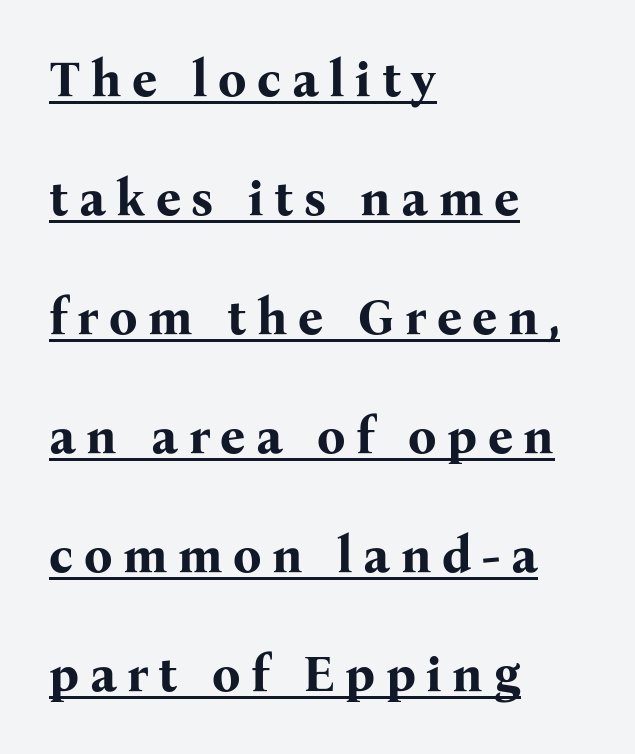
The image shows 50 px bold serif type, upright; set left-aligned, loose line spacing (2.38x), unusually wide letter spacing (+0.21 em), underlined; medium stroke contrast and a medium x-height.
